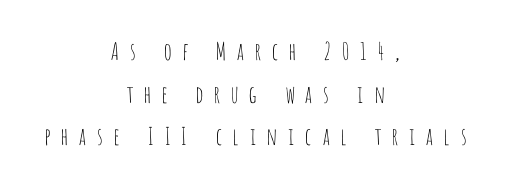
This sample is center-justified, so both line endings float freely. These glyphs show unthickened strokes, regular width or finer. In terms of letterspacing, this is a distinctly airy, spread setting. Letters rest on an invisible, unmarked baseline.
